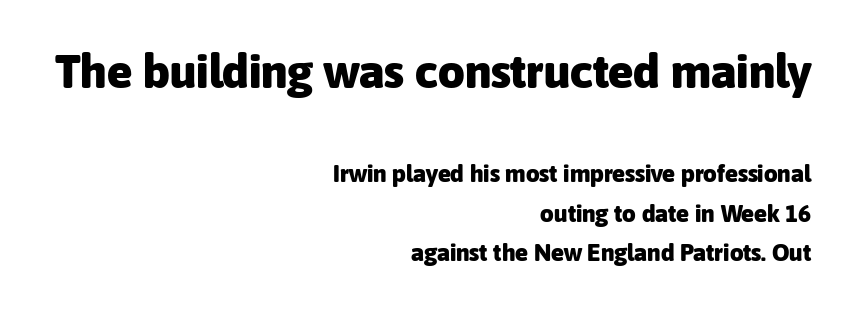
The image shows 47 px heavy sans-serif type, upright; set right-aligned, normal line spacing (1.65x), normal letter spacing, not underlined; the first (top) block is 1.96x larger; low stroke contrast and a medium x-height.
